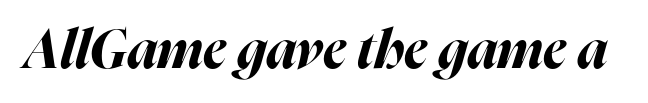
The image shows 54 px bold type, italic (leaning right); set normal letter spacing, not underlined; high stroke contrast and a medium x-height.
